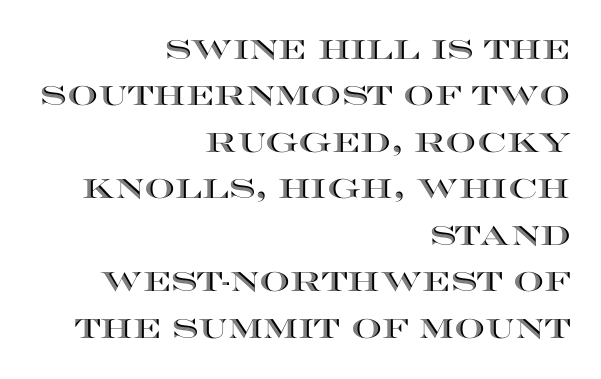
The image shows 27 px text type, upright; set right-aligned, line spacing 1.72x, normal letter spacing, not underlined.
